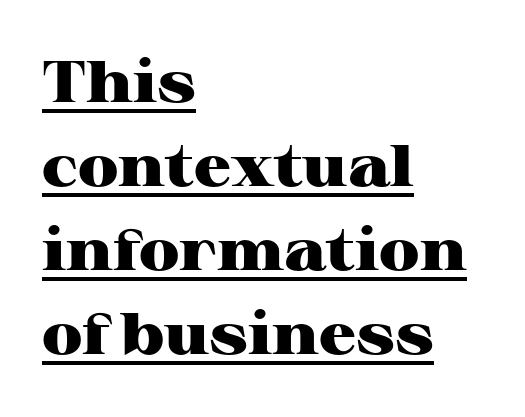
Q: Is the text bold? A: Yes.
Q: Is the text italic (slanted)? A: No, it is upright.
Q: Is the typeface a serif or a sans-serif typeface? A: Serif.
Q: Is the text underlined? A: Yes.
Q: How is the paragraph aligned? A: Left-aligned.
Q: Is the spacing between letters normal or unusually wide? A: Normal.
Q: Is the spacing between lines tight, normal or loose? A: Normal.
Q: Width (condensed, normal, or wide)? A: Wide.
Q: Stroke contrast? A: High.
Q: x-height? A: Medium.
Q: Monospaced? A: No.
